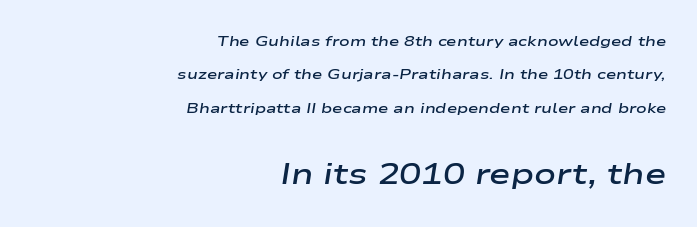
{"italic": "yes", "lean": "right", "slant_degrees": 9, "bold": "semi", "weight": "semibold", "width": "wide", "stroke_contrast": "low", "x_height": "medium", "monospaced": "no", "underline": "no", "align": "right", "line_spacing": "loose", "line_spacing_ratio": 2.38, "letter_spacing": "normal", "letter_spacing_em": 0.0, "larger_block": "second", "size_ratio": 2.07, "glyph_px": 29}
